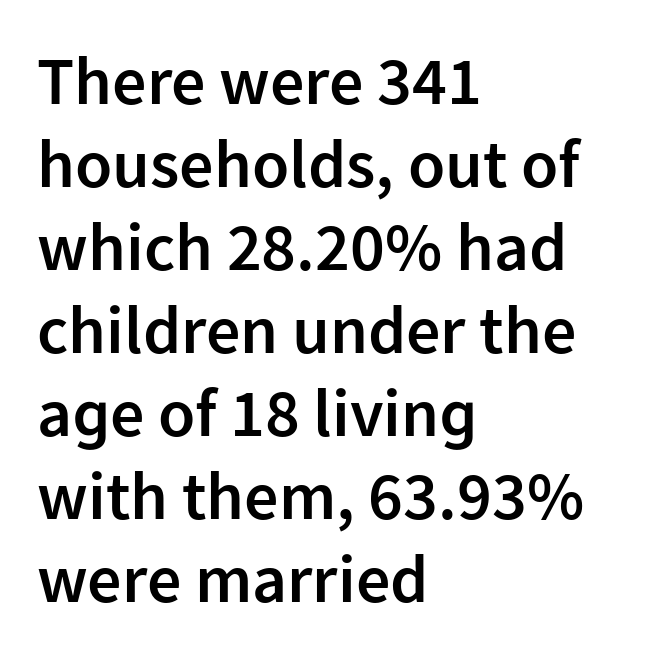
The image shows 68 px semibold sans-serif type, upright; set left-aligned, line spacing 1.22x, normal letter spacing, not underlined; low stroke contrast and a medium x-height.
